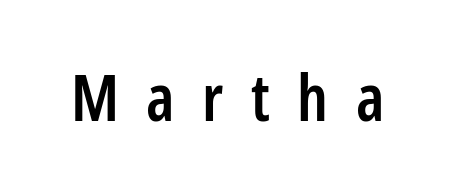
Type without underlining. Note the varied advance widths — an 'i' is clearly narrower than an 'm'. Weight check: semibold — heavier than regular, not quite bold. This is sans-serif lettering, the kind often seen on screens and signage. Posture: vertical.
